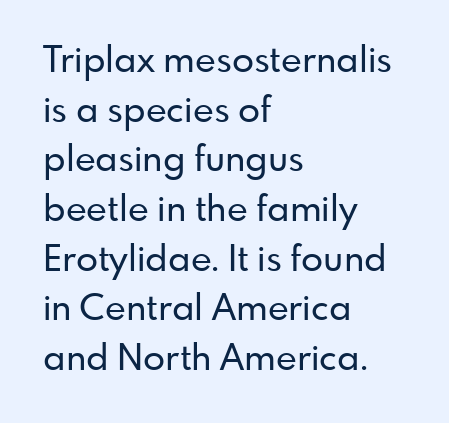
The lettering holds an erect, upright posture throughout. A typesetter would call this proportional, since set widths differ per character. Are there feet on the stems? There aren't — it's a sans. Does the leading feel generous? No, just average.
